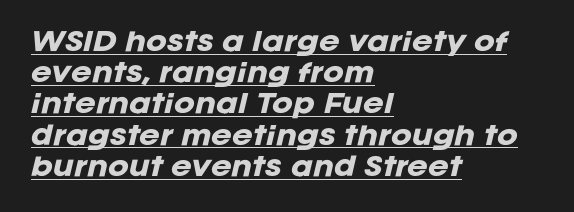
The image shows 25 px bold type, italic (leaning right); set left-aligned, normal line spacing (1.25x), normal letter spacing, underlined.
